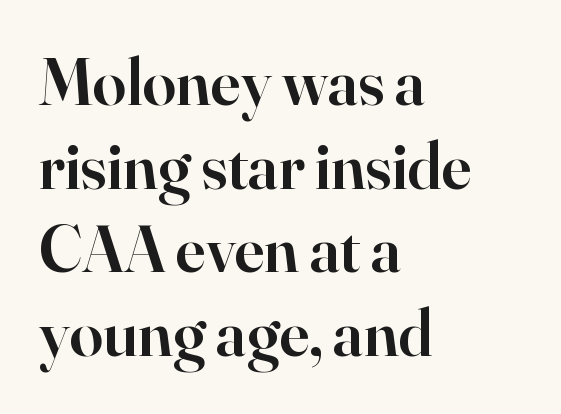
{"serif": "yes", "italic": "no", "bold": "semi", "weight": "semibold", "width": "normal", "stroke_contrast": "high", "x_height": "small", "monospaced": "no", "underline": "no", "align": "left", "line_spacing": "normal", "line_spacing_ratio": 1.25, "letter_spacing": "normal", "letter_spacing_em": 0.0, "glyph_px": 67}
